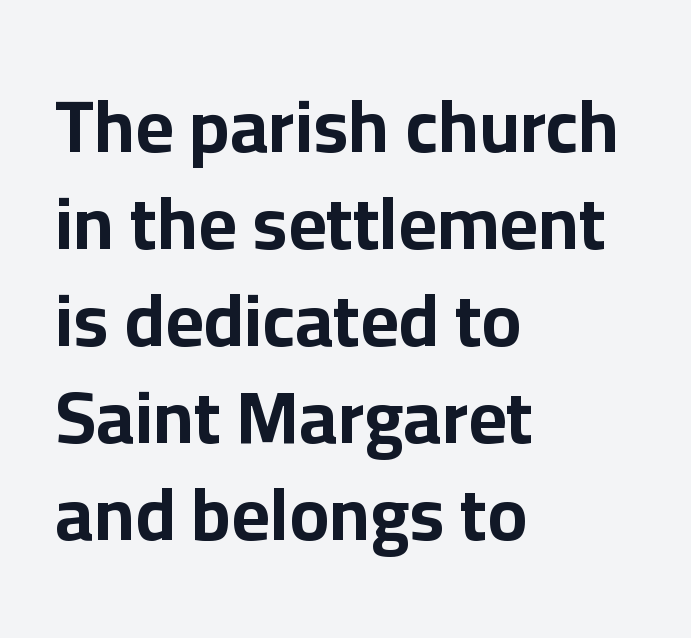
{"serif": "no", "italic": "no", "bold": "yes", "weight": "bold", "width": "normal", "stroke_contrast": "low", "x_height": "medium", "monospaced": "no", "underline": "no", "align": "left", "line_spacing": "normal", "line_spacing_ratio": 1.31, "letter_spacing": "normal", "letter_spacing_em": 0.0, "glyph_px": 74}
